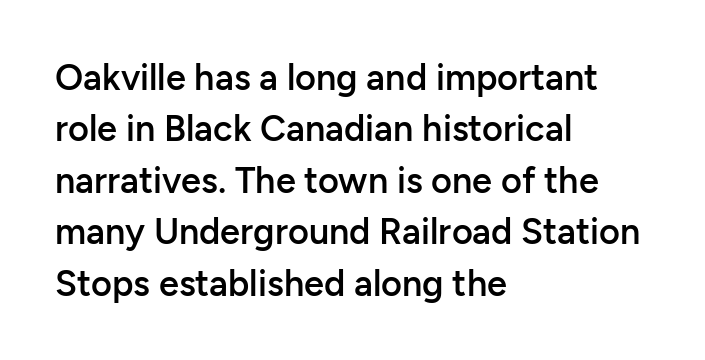
The image shows 36 px semibold sans-serif type, upright; set left-aligned, normal line spacing (1.43x), normal letter spacing, not underlined; low stroke contrast and a medium x-height.
